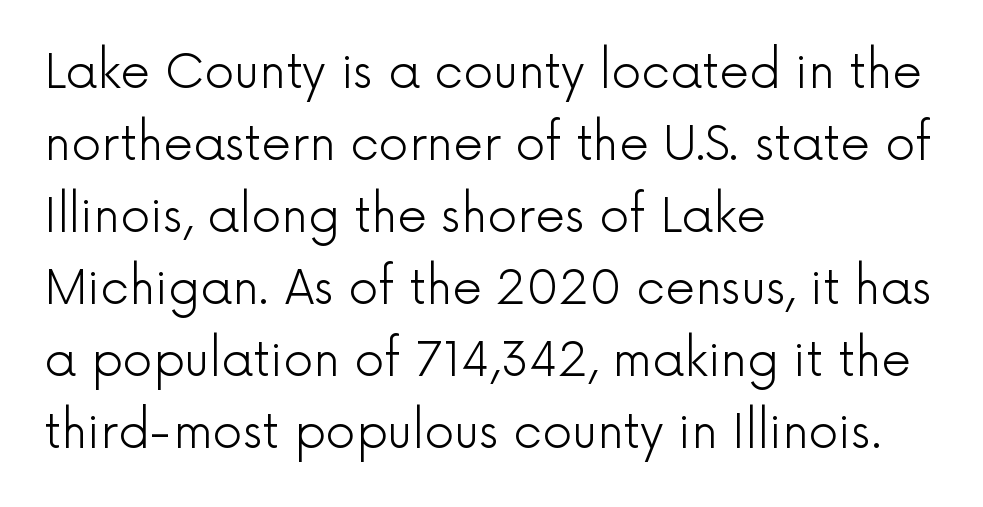
Q: Is the text bold? A: No.
Q: Is the text italic (slanted)? A: No, it is upright.
Q: Is the typeface a serif or a sans-serif typeface? A: Sans-serif.
Q: Is the text underlined? A: No.
Q: How is the paragraph aligned? A: Left-aligned.
Q: Is the spacing between letters normal or unusually wide? A: Normal.
Q: Is the spacing between lines tight, normal or loose? A: Normal.
Q: Width (condensed, normal, or wide)? A: Normal.
Q: x-height? A: Medium.
Q: Monospaced? A: No.
